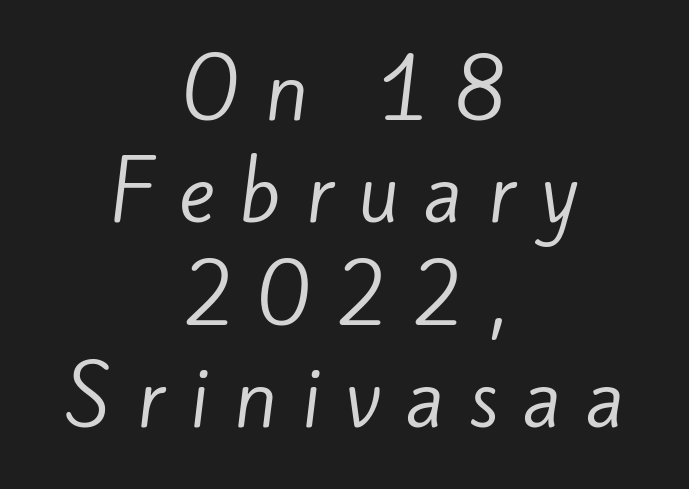
Is this a fixed-width face? No — the glyphs have proportional, varying widths. Check the space under the baseline: it is left empty. Words appear elongated and porous because spacing is wide. Is there much room between lines? A standard amount, neither cramped nor airy.
